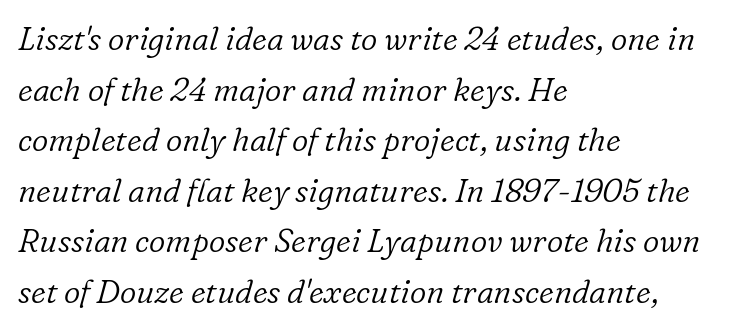
These lines stack with their left ends in a neat column. The space beneath each line is pristine and unruled. You could not count columns in this text — the font is proportionally spaced. Summary of vertical rhythm: regular, with standard interline spacing.
